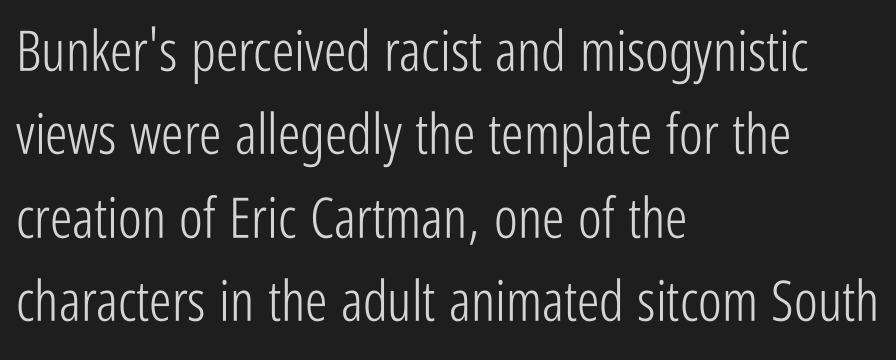
{"serif": "no", "italic": "no", "bold": "no", "weight": "light", "width": "condensed", "stroke_contrast": "low", "x_height": "medium", "monospaced": "no", "underline": "no", "align": "left", "line_spacing": "normal", "line_spacing_ratio": 1.49, "letter_spacing": "normal", "letter_spacing_em": 0.0, "glyph_px": 56}
